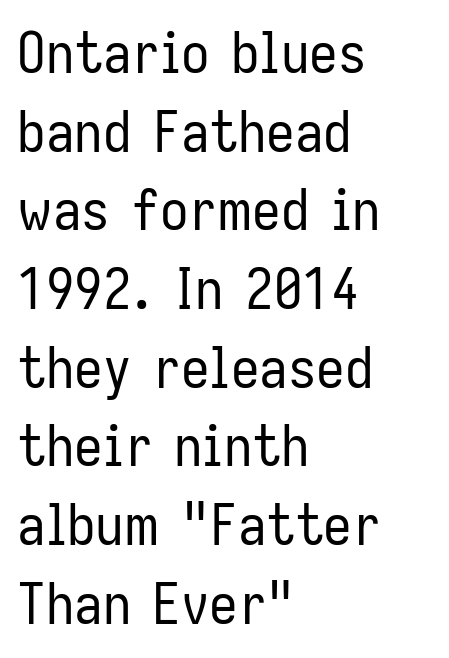
Upright lettering throughout. You could not count columns in this text — the font is proportionally spaced. All the whitespace from short lines collects on the right. What kind of face is this? One without serifs — a sans.
